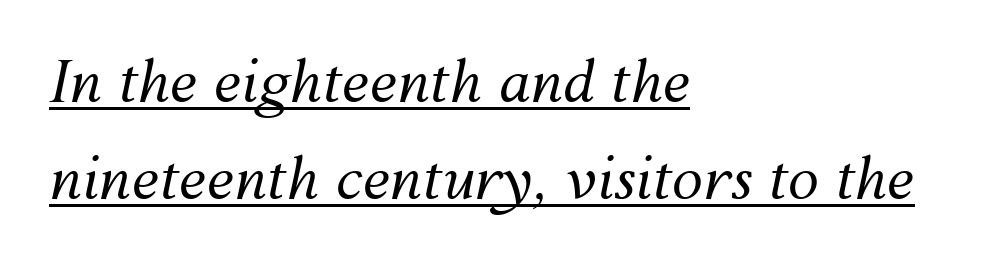
The image shows 56 px regular-weight type, italic (leaning right); set left-aligned, line spacing 1.74x, normal letter spacing, underlined; medium stroke contrast and a medium x-height.
